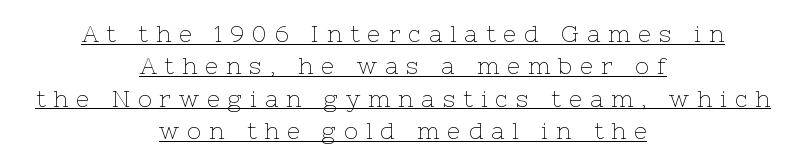
The image shows 23 px text type, upright; set centered, normal line spacing (1.41x), unusually wide letter spacing (+0.35 em), underlined.
